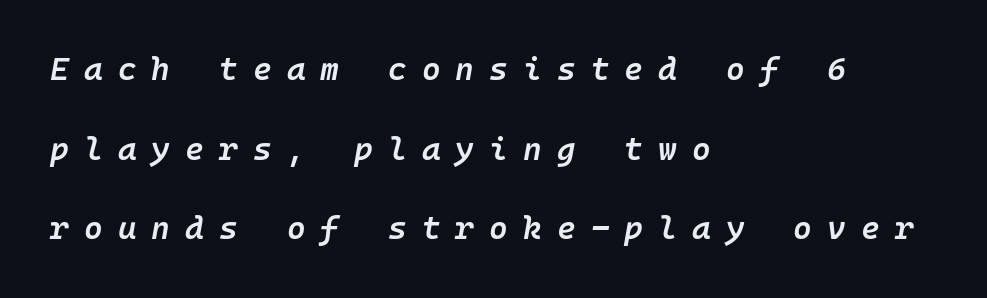
The letters are semibold — heavier than regular but short of a full bold. Reading down the block, your eye returns to a fixed left position each line. Here the glyphs are tracked loosely, breaking word shapes into spaced letters. The leading is generous, giving the passage an open texture. Looking at the ascenders, they clearly lean. The glyphs are unaccompanied by any horizontal stroke below them.
